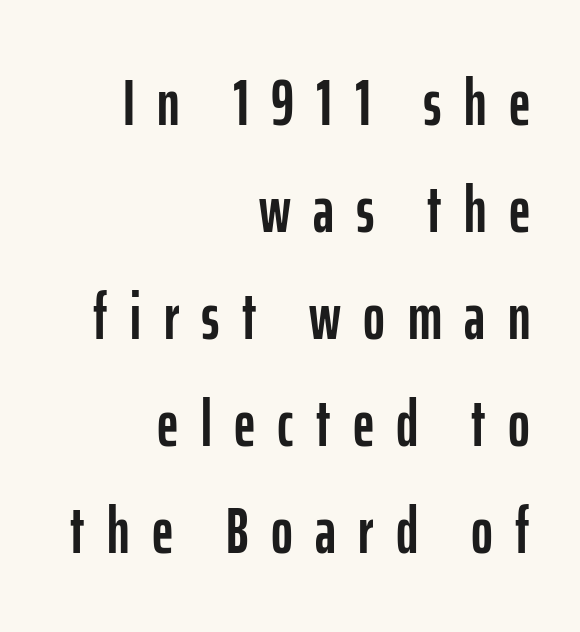
Q: Is the text italic (slanted)? A: No, it is upright.
Q: Is the typeface a serif or a sans-serif typeface? A: Sans-serif.
Q: Is the text underlined? A: No.
Q: How is the paragraph aligned? A: Right-aligned.
Q: Is the spacing between letters normal or unusually wide? A: Unusually wide.
Q: Is the spacing between lines tight, normal or loose? A: Normal.
Q: Width (condensed, normal, or wide)? A: Condensed.
Q: Stroke contrast? A: Low.
Q: x-height? A: Medium.
Q: Monospaced? A: No.
